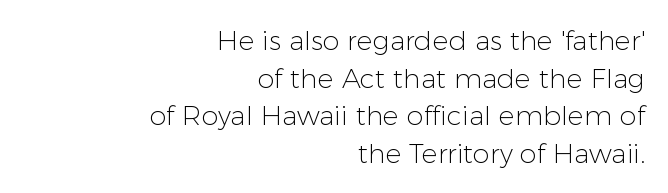
{"italic": "no", "bold": "no", "underline": "no", "align": "right", "line_spacing": "normal", "line_spacing_ratio": 1.39, "letter_spacing": "normal", "letter_spacing_em": 0.0, "glyph_px": 27}
